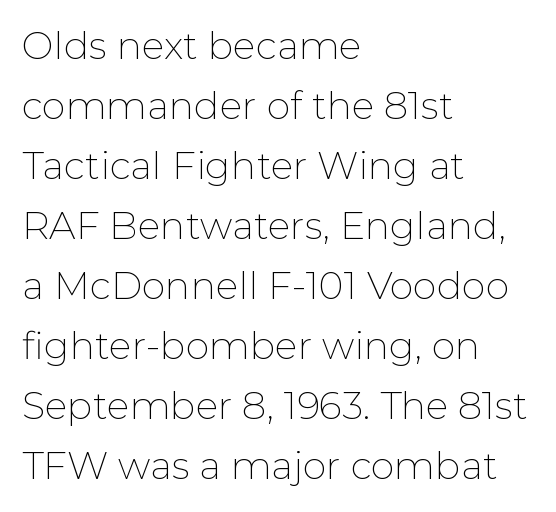
{"serif": "no", "italic": "no", "bold": "no", "weight": "thin", "width": "normal", "stroke_contrast": "low", "x_height": "medium", "monospaced": "no", "underline": "no", "align": "left", "line_spacing": "normal", "line_spacing_ratio": 1.58, "letter_spacing": "normal", "letter_spacing_em": 0.0, "glyph_px": 38}
